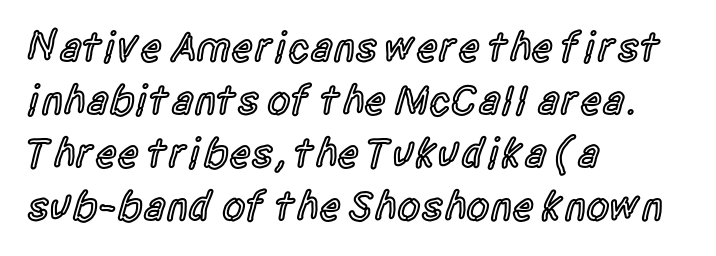
Horizontal alignment here is leftward, the default for most running prose. Nope, no serifs anywhere on these letters. Summary of weight: moderately heavy, a semibold. Here the designer chose a conventional face with non-uniform glyph widths. Bare-footed words on every line.
